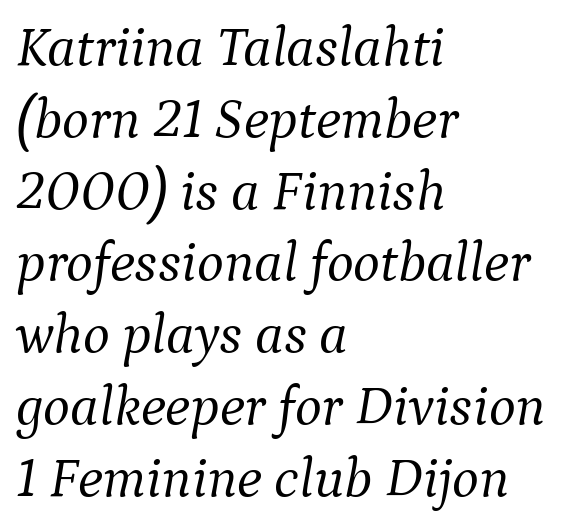
Q: Is the text bold? A: No.
Q: Is the text italic (slanted)? A: Yes, it leans right by about 9 degrees.
Q: Is the typeface a serif or a sans-serif typeface? A: Serif.
Q: Is the text underlined? A: No.
Q: How is the paragraph aligned? A: Left-aligned.
Q: Is the spacing between letters normal or unusually wide? A: Normal.
Q: Is the spacing between lines tight, normal or loose? A: Normal.
Q: Width (condensed, normal, or wide)? A: Normal.
Q: Stroke contrast? A: Medium.
Q: x-height? A: Medium.
Q: Monospaced? A: No.
